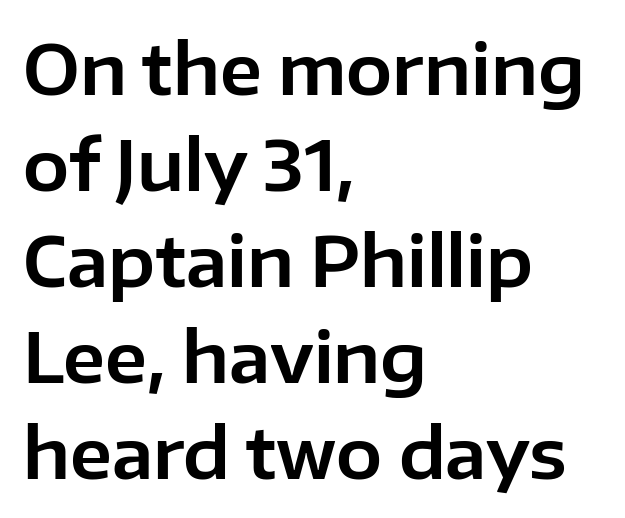
The image shows 69 px sans-serif type, upright; set left-aligned, normal line spacing (1.39x), normal letter spacing, not underlined; low stroke contrast and a medium x-height.
